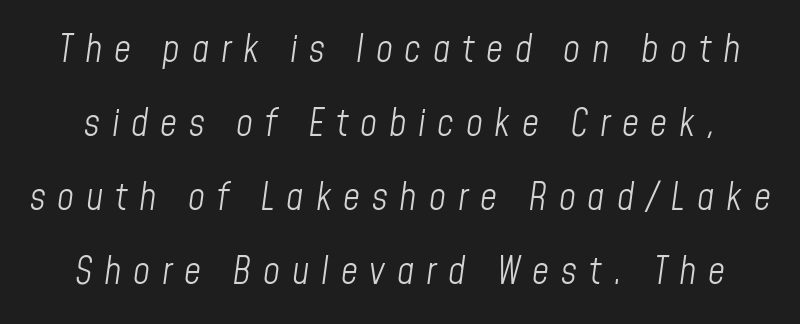
The image shows 37 px light, condensed type, italic (leaning right); set loose line spacing (2.0x), unusually wide letter spacing (+0.32 em), not underlined; low stroke contrast and a medium x-height.
